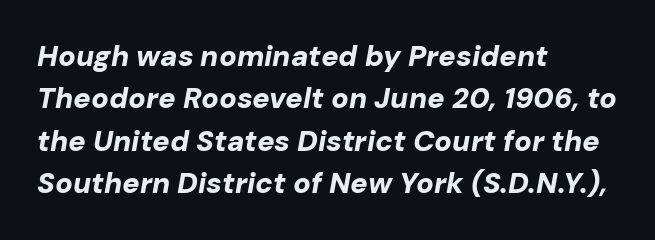
Q: Is the text bold? A: Yes.
Q: Is the text italic (slanted)? A: Yes, it leans right by about 10 degrees.
Q: Is the text underlined? A: No.
Q: How is the paragraph aligned? A: Left-aligned.
Q: Is the spacing between letters normal or unusually wide? A: Normal.
Q: Is the spacing between lines tight, normal or loose? A: Normal.
Q: Width (condensed, normal, or wide)? A: Normal.
Q: Stroke contrast? A: Low.
Q: x-height? A: Medium.
Q: Monospaced? A: No.
